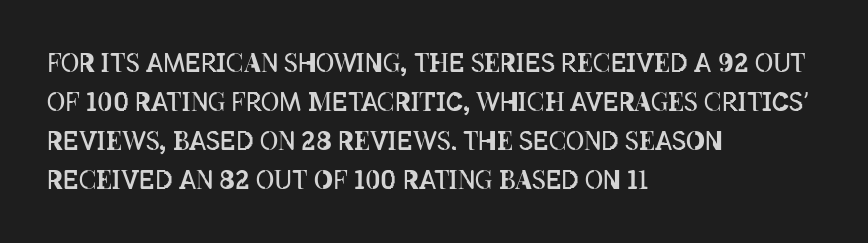
The image shows 25 px text type, upright; set left-aligned, normal line spacing (1.56x), normal letter spacing, not underlined.
